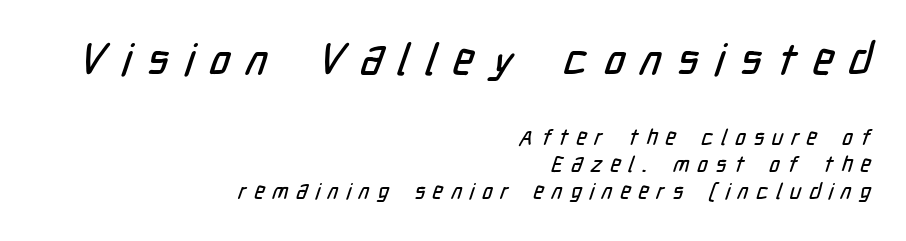
The glyphs are unaccompanied by any horizontal stroke below them. Where is the straight margin? On the right. Do the characters align in a grid? No, the font is proportional. Is the letter spacing exaggerated? Yes — the characters are pushed far apart. Caption: upper text group enlarged, lower text group reduced.
